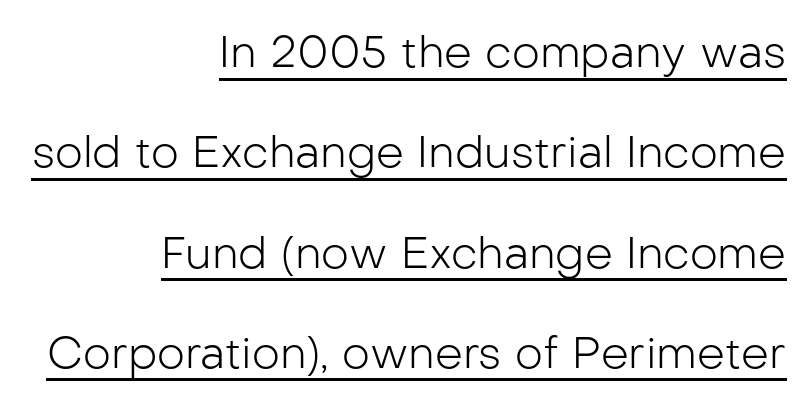
Q: Is the text bold? A: No.
Q: Is the text italic (slanted)? A: No, it is upright.
Q: Is the typeface a serif or a sans-serif typeface? A: Sans-serif.
Q: Is the text underlined? A: Yes.
Q: How is the paragraph aligned? A: Right-aligned.
Q: Is the spacing between letters normal or unusually wide? A: Normal.
Q: Is the spacing between lines tight, normal or loose? A: Loose.
Q: Width (condensed, normal, or wide)? A: Normal.
Q: Stroke contrast? A: Low.
Q: x-height? A: Medium.
Q: Monospaced? A: No.
